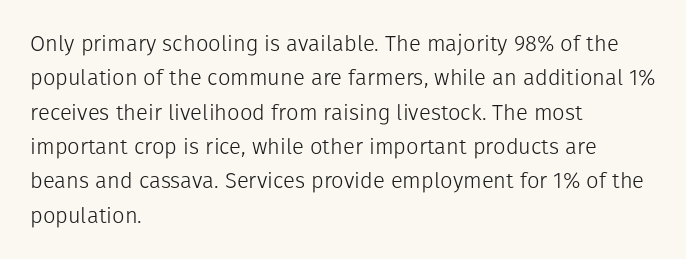
{"italic": "no", "bold": "no", "underline": "no", "align": "left", "line_spacing": "normal", "line_spacing_ratio": 1.56, "letter_spacing": "normal", "letter_spacing_em": 0.0, "glyph_px": 22}
